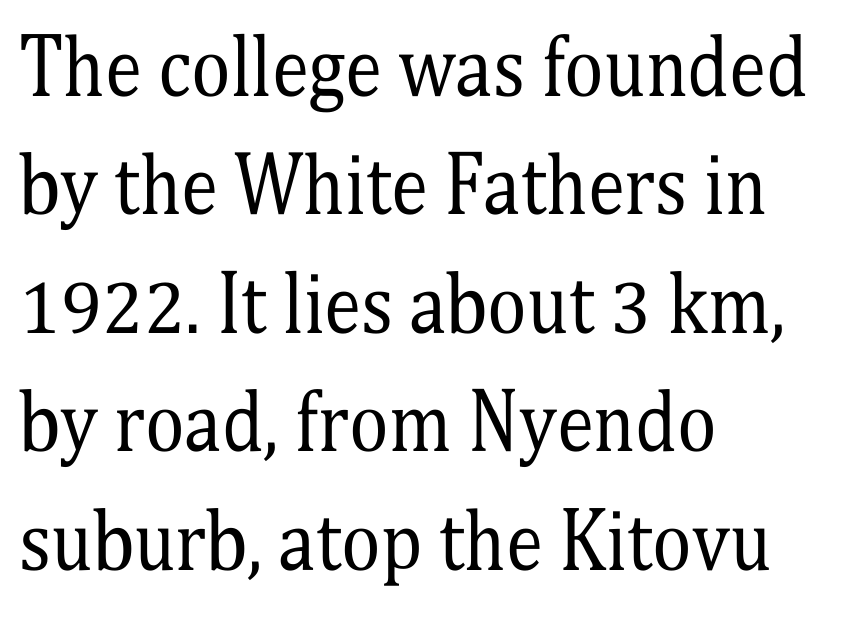
The image shows 75 px regular-weight, condensed serif type, upright; set left-aligned, normal line spacing (1.58x), normal letter spacing, not underlined; medium stroke contrast and a medium x-height.
